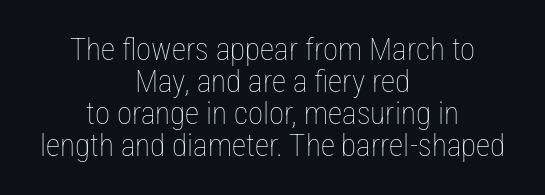
The lettering holds an erect, upright posture throughout. Stems here are at most as thick as an everyday book face. Whoever set this chose condensed vertical rhythm over breathing room. Spacing verdict: proportional, widths tailored to each character.
